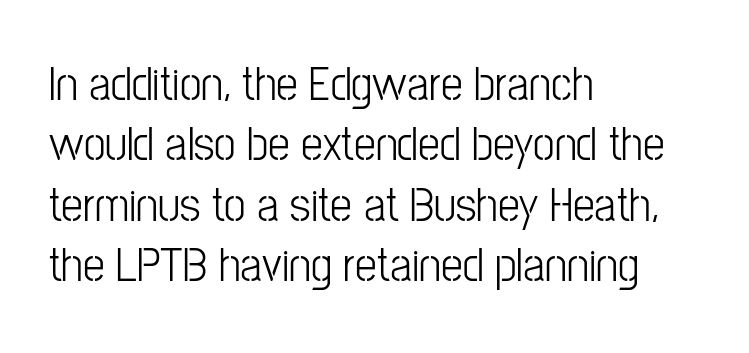
Is the letter spacing exaggerated? No — it looks like the ordinary default. This rendering uses left alignment, leaving the right contour irregular. This is the regular roman posture of the typeface. Underlining? Definitely not there. A typesetter would call this proportional, since set widths differ per character. A typesetter would label this face a sans.
